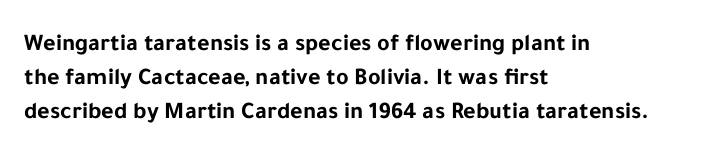
The passage shown stacks its lines at a standard gap. These lines keep a tight, regular rhythm from letter to letter. Descenders hang freely into open space. The sample has been set heavy, in full bold. Leftover space on each line is placed entirely after the last word. Nope, not italic — everything's standing straight.
